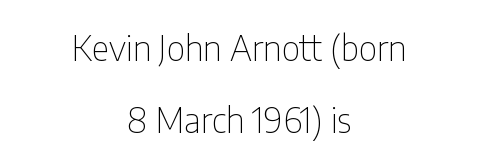
{"serif": "no", "italic": "no", "bold": "no", "weight": "thin", "width": "condensed", "stroke_contrast": "low", "x_height": "medium", "monospaced": "no", "underline": "no", "align": "center", "line_spacing": "loose", "line_spacing_ratio": 2.12, "letter_spacing": "normal", "letter_spacing_em": 0.0, "glyph_px": 34}
